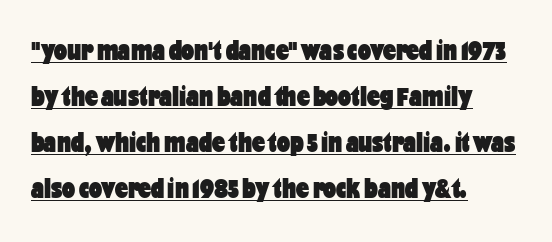
{"serif": "no", "italic": "no", "bold": "yes", "weight": "heavy", "width": "condensed", "stroke_contrast": "low", "x_height": "medium", "monospaced": "no", "underline": "yes", "align": "left", "line_spacing": "normal", "line_spacing_ratio": 1.59, "letter_spacing": "normal", "letter_spacing_em": 0.0, "glyph_px": 29}
